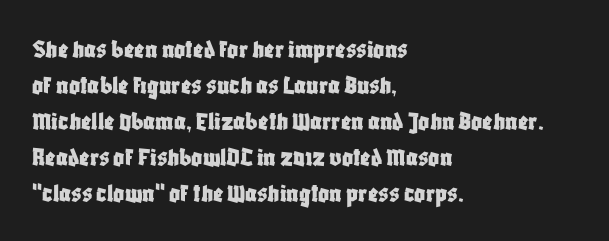
{"italic": "no", "underline": "no", "align": "left", "line_spacing": "normal", "line_spacing_ratio": 1.33, "letter_spacing": "normal", "letter_spacing_em": 0.0, "glyph_px": 27}
